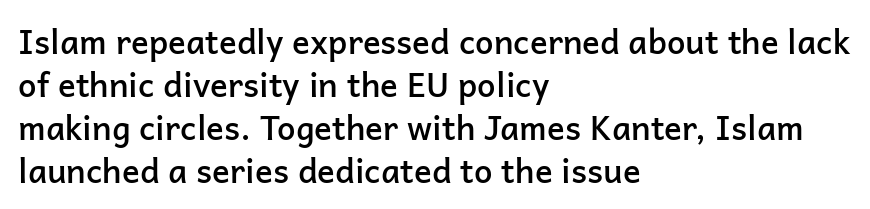
{"serif": "no", "italic": "no", "bold": "semi", "weight": "semibold", "width": "normal", "stroke_contrast": "low", "x_height": "medium", "monospaced": "no", "underline": "no", "align": "left", "line_spacing": "normal", "line_spacing_ratio": 1.3, "letter_spacing": "normal", "letter_spacing_em": 0.0, "glyph_px": 33}
